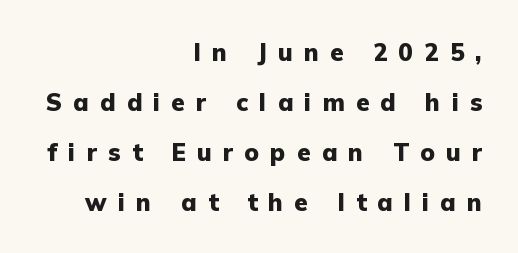
{"italic": "no", "bold": "yes", "underline": "no", "align": "right", "line_spacing": "loose", "line_spacing_ratio": 2.08, "letter_spacing": "wide", "letter_spacing_em": 0.47, "glyph_px": 24}
